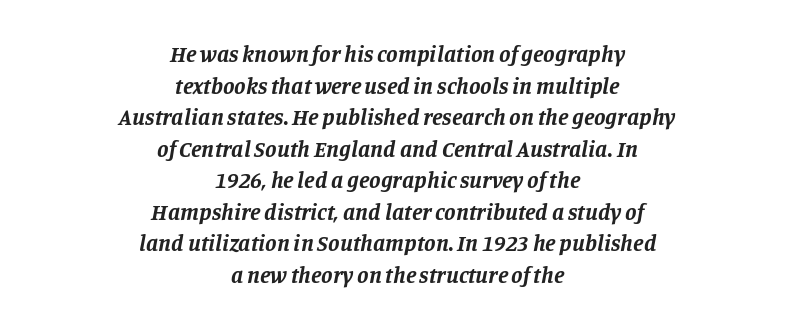
Notice how the passage keeps no hard edge, just a central spine. Characters are canted at an angle relative to the baseline's perpendicular. The letterforms sit shoulder to shoulder at normal distance. One glance says typical: line gaps are just what's usual. Unmarked baselines from the first word to the last.
